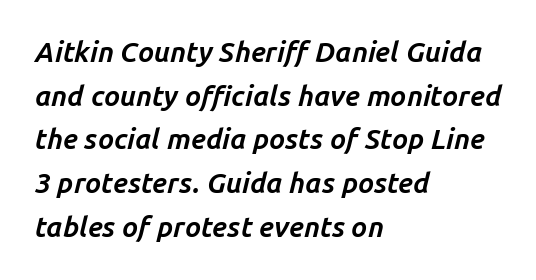
Q: Is the text bold? A: Yes.
Q: Is the text italic (slanted)? A: Yes, it leans right by about 14 degrees.
Q: Is the text underlined? A: No.
Q: How is the paragraph aligned? A: Left-aligned.
Q: Is the spacing between letters normal or unusually wide? A: Normal.
Q: Is the spacing between lines tight, normal or loose? A: Normal.
Q: Width (condensed, normal, or wide)? A: Normal.
Q: Stroke contrast? A: Low.
Q: x-height? A: Medium.
Q: Monospaced? A: No.
